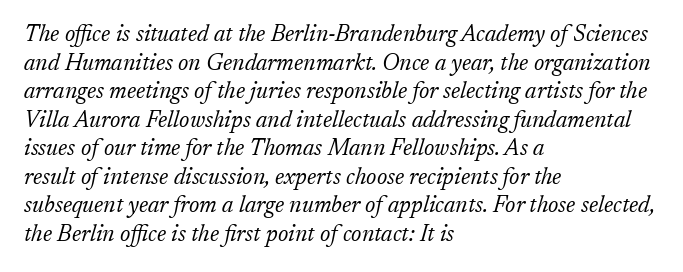
The image shows 23 px text type, italic (leaning right); set left-aligned, line spacing 1.24x, normal letter spacing, not underlined.
